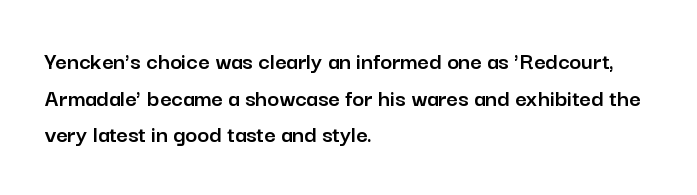
{"italic": "no", "underline": "no", "align": "left", "line_spacing": "normal", "line_spacing_ratio": 1.47, "letter_spacing": "normal", "letter_spacing_em": 0.0, "glyph_px": 25}
